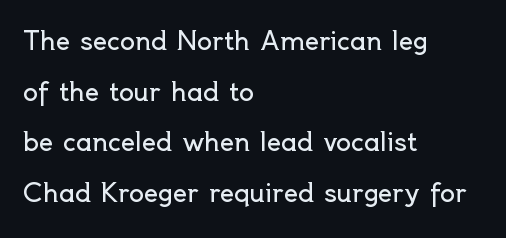
{"italic": "no", "bold": "no", "underline": "no", "align": "left", "line_spacing": "loose", "line_spacing_ratio": 2.03, "letter_spacing": "normal", "letter_spacing_em": 0.0, "glyph_px": 25}
